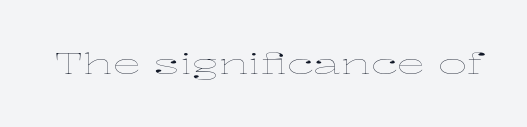
The image shows 28 px thin, wide type, upright; set normal letter spacing, not underlined; low stroke contrast and a medium x-height.
